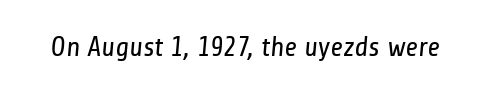
{"serif": "no", "bold": "no", "weight": "regular", "width": "condensed", "stroke_contrast": "low", "x_height": "medium", "monospaced": "no", "underline": "no", "letter_spacing": "normal", "letter_spacing_em": 0.0, "glyph_px": 28}
